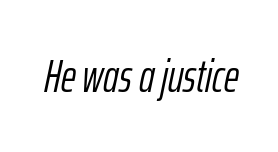
Q: Is the text bold? A: No.
Q: Is the text italic (slanted)? A: Yes, it leans right by about 12 degrees.
Q: Is the text underlined? A: No.
Q: Is the spacing between letters normal or unusually wide? A: Normal.
Q: Width (condensed, normal, or wide)? A: Condensed.
Q: Stroke contrast? A: Low.
Q: x-height? A: Medium.
Q: Monospaced? A: No.
